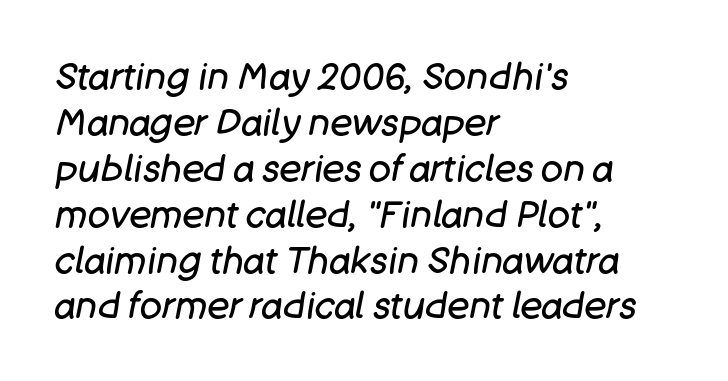
Q: Is the text bold? A: No.
Q: Is the text italic (slanted)? A: Yes, it leans right by about 11 degrees.
Q: Is the text underlined? A: No.
Q: How is the paragraph aligned? A: Left-aligned.
Q: Is the spacing between letters normal or unusually wide? A: Normal.
Q: Width (condensed, normal, or wide)? A: Normal.
Q: Stroke contrast? A: Low.
Q: x-height? A: Large.
Q: Monospaced? A: No.
